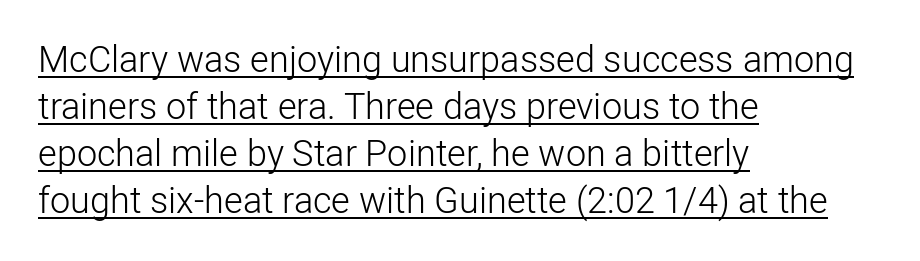
Here the glyphs are tracked normally, forming tight word shapes. Varying glyph widths throughout — classic text-font behaviour. Line spacing here is normal. No extra ink here — the face is not bold. The passage shown is underscored from start to finish. What kind of face is this? One without serifs — a sans.
